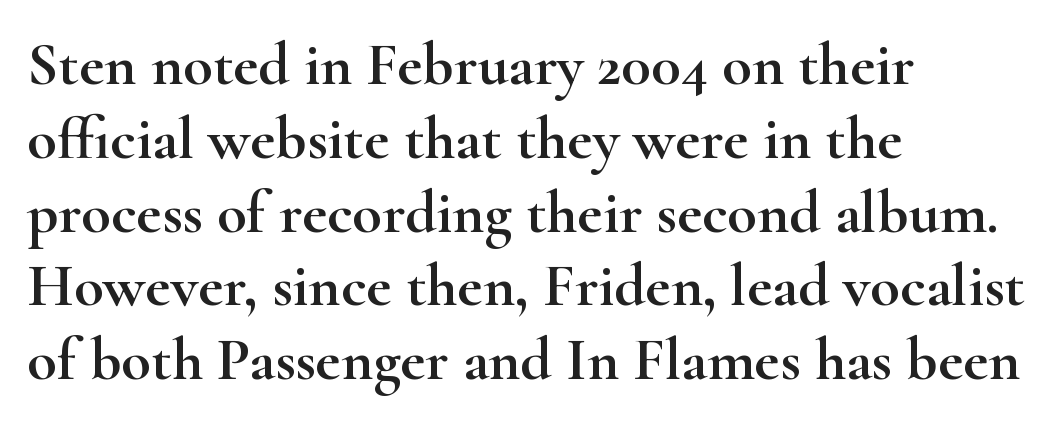
{"serif": "yes", "italic": "no", "width": "wide", "stroke_contrast": "high", "x_height": "small", "monospaced": "no", "underline": "no", "align": "left", "line_spacing_ratio": 1.21, "letter_spacing": "normal", "letter_spacing_em": 0.0, "glyph_px": 61}
